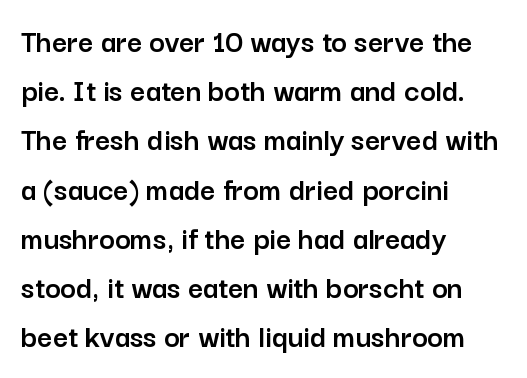
The image shows 33 px sans-serif type, upright; set left-aligned, normal line spacing (1.49x), normal letter spacing, not underlined; low stroke contrast and a medium x-height.
